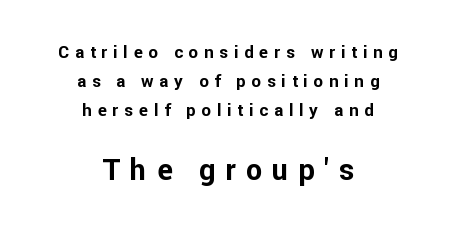
The image shows 29 px bold sans-serif type, upright; set centered, line spacing 1.72x, unusually wide letter spacing (+0.34 em), not underlined; the second (bottom) block is 1.71x larger; low stroke contrast and a medium x-height.
